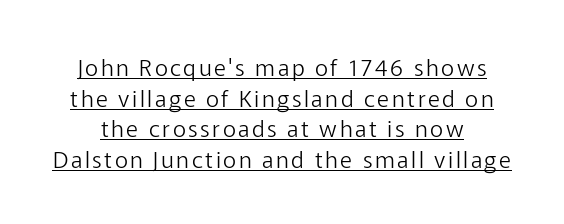
Q: Is the text bold? A: No.
Q: Is the text italic (slanted)? A: No, it is upright.
Q: Is the text underlined? A: Yes.
Q: Is the spacing between lines tight, normal or loose? A: Normal.
